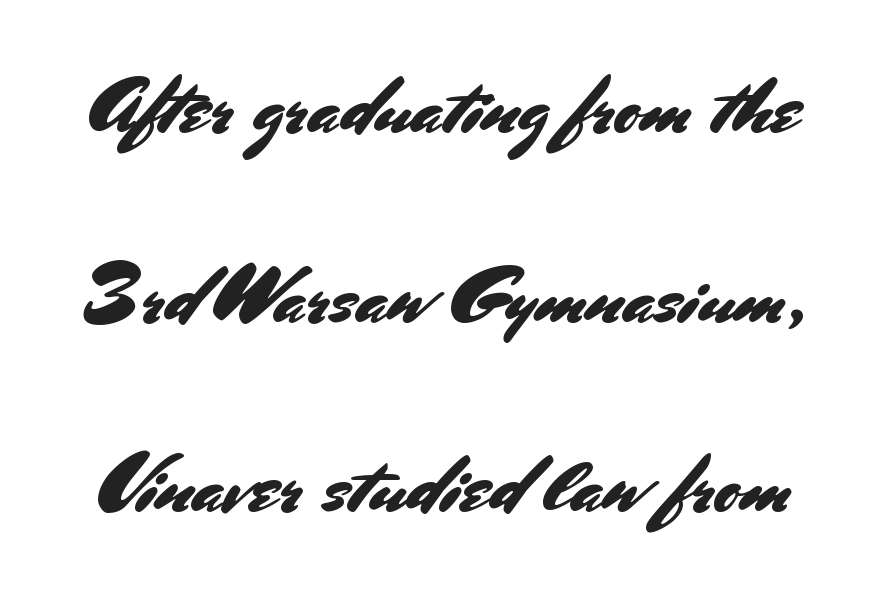
Regarding serifs, this sample does without them. The letters sit at their default tracking, neither squeezed nor spread. This sample trades compactness for vertical openness between lines.
